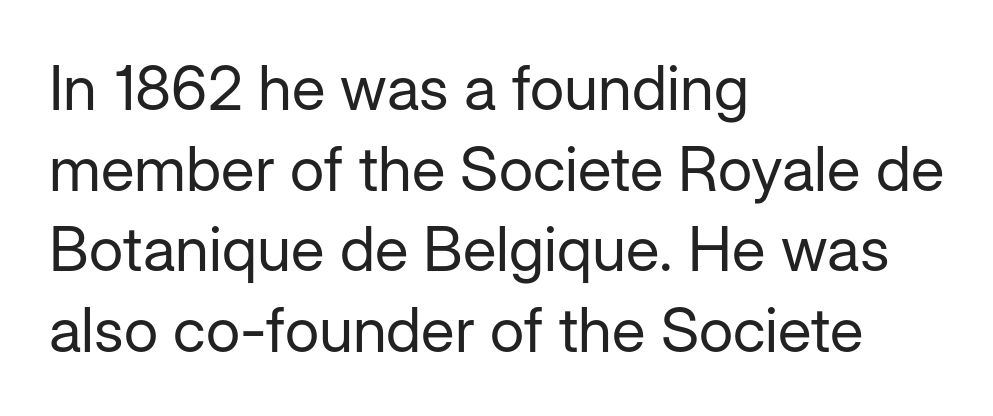
The lines are quadded left. It's the straight-up-and-down kind of type. The text was rendered using a sans face with plain stroke endings. Letters have the restrained weight of plain body copy at most.
